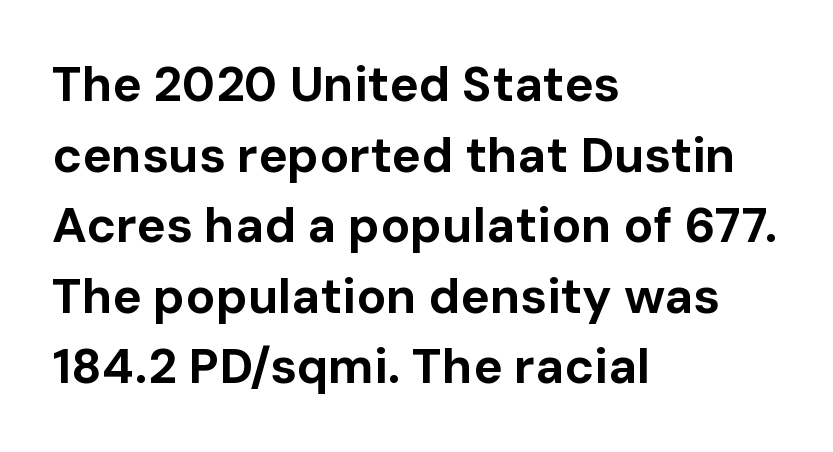
Set as a true bold cut, around the 700 mark. Serifs: no, the terminals of the letterforms are clean. Just letters on the line, the space beneath them empty. Quick note: interline space is typical. A student would call this left alignment; a typographer would say flush left, rag right. This sample uses plain, unmodified letter spacing.
